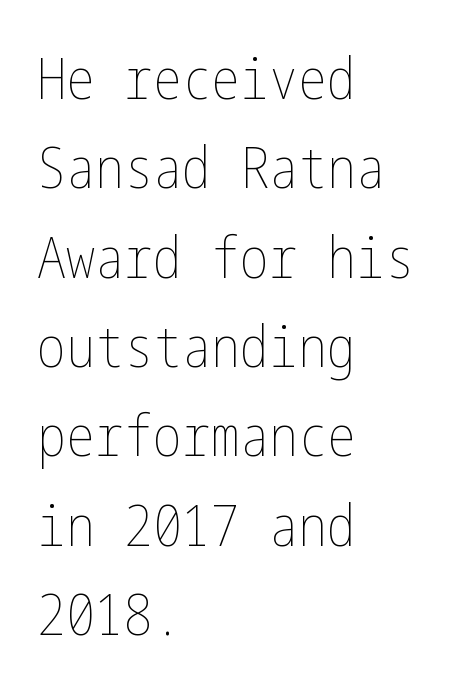
The image shows 58 px thin, condensed type, upright; set left-aligned, normal line spacing (1.54x), normal letter spacing, not underlined; low stroke contrast and a medium x-height.
